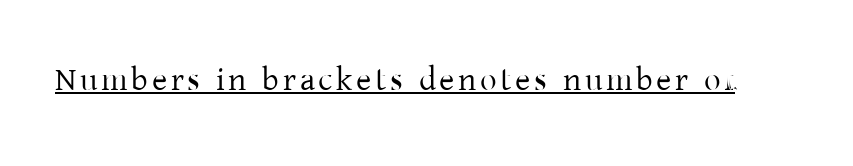
The words here are underlined. Varying glyph widths throughout — classic text-font behaviour. This sample uses a serif face. These lines were composed using upright roman letters.
